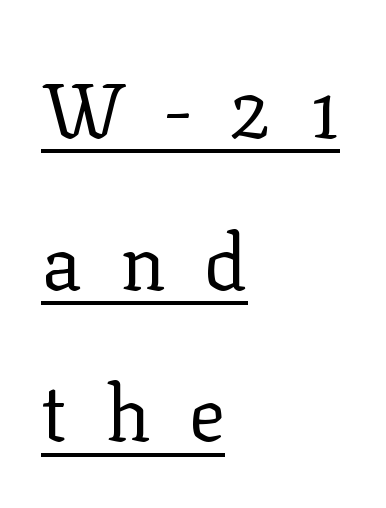
Q: Is the text bold? A: No.
Q: Is the text italic (slanted)? A: No, it is upright.
Q: Is the typeface a serif or a sans-serif typeface? A: Serif.
Q: Is the text underlined? A: Yes.
Q: How is the paragraph aligned? A: Left-aligned.
Q: Is the spacing between letters normal or unusually wide? A: Unusually wide.
Q: Is the spacing between lines tight, normal or loose? A: Loose.
Q: Width (condensed, normal, or wide)? A: Normal.
Q: Stroke contrast? A: Low.
Q: x-height? A: Medium.
Q: Monospaced? A: No.
